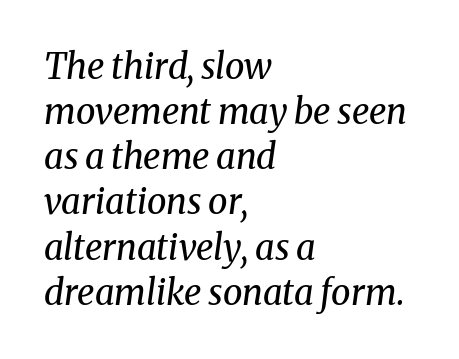
{"serif": "yes", "italic": "yes", "lean": "right", "slant_degrees": 8, "bold": "no", "weight": "regular", "width": "normal", "stroke_contrast": "medium", "x_height": "medium", "monospaced": "no", "underline": "no", "align": "left", "line_spacing": "normal", "line_spacing_ratio": 1.29, "letter_spacing": "normal", "letter_spacing_em": 0.0, "glyph_px": 35}
